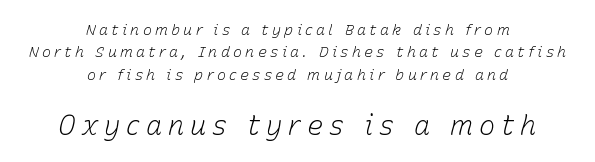
The image shows 27 px text type, italic (leaning right); set centered, normal line spacing (1.49x), unusually wide letter spacing (+0.22 em), not underlined; the second (bottom) block is 1.8x larger.
